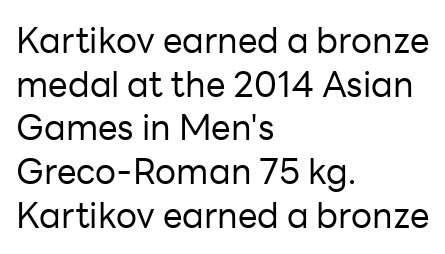
The image shows 35 px regular-weight sans-serif type, upright; set left-aligned, normal line spacing (1.25x), normal letter spacing, not underlined; low stroke contrast and a medium x-height.
